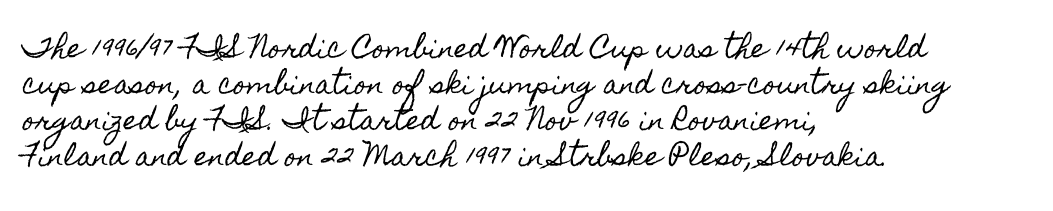
The image shows 26 px text type; set left-aligned, normal line spacing (1.39x), normal letter spacing, not underlined.
